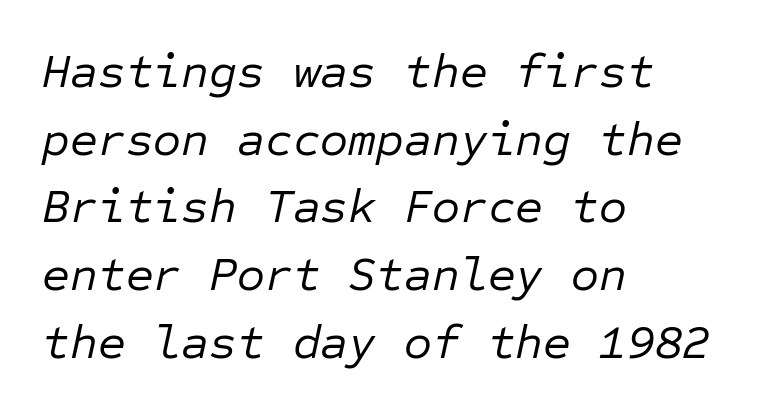
Vertically, the passage feels balanced, rows spaced as you'd expect. Ink coverage per letter is moderate at most. Every row of glyphs begins at an identical x-position on the left. Compared with ordinary roman type, these characters are visibly tilted. Look at the tracking — it's just the regular setting, nothing added.
